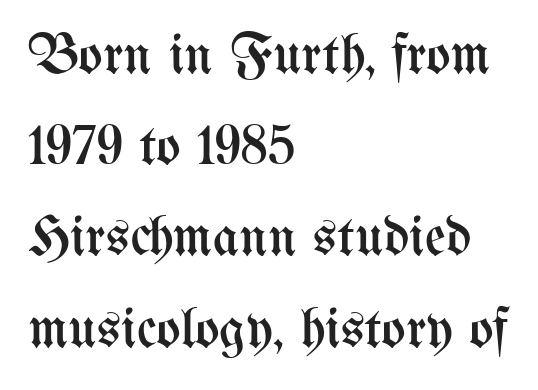
Q: Is the text bold? A: No.
Q: Is the text italic (slanted)? A: No, it is upright.
Q: Is the text underlined? A: No.
Q: How is the paragraph aligned? A: Left-aligned.
Q: Is the spacing between letters normal or unusually wide? A: Normal.
Q: Is the spacing between lines tight, normal or loose? A: Normal.
Q: Width (condensed, normal, or wide)? A: Condensed.
Q: Stroke contrast? A: Medium.
Q: x-height? A: Medium.
Q: Monospaced? A: No.
